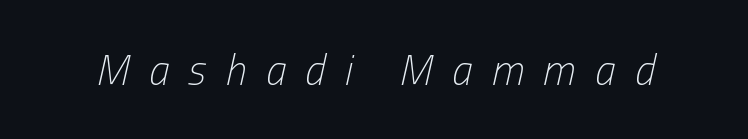
Think standard paragraph weight, or any step lighter than that. The letters advance in unequal steps, a hallmark of proportional type. No word sits above an underline. Look at the tracking — it's clearly loosened, letters drifting apart.
